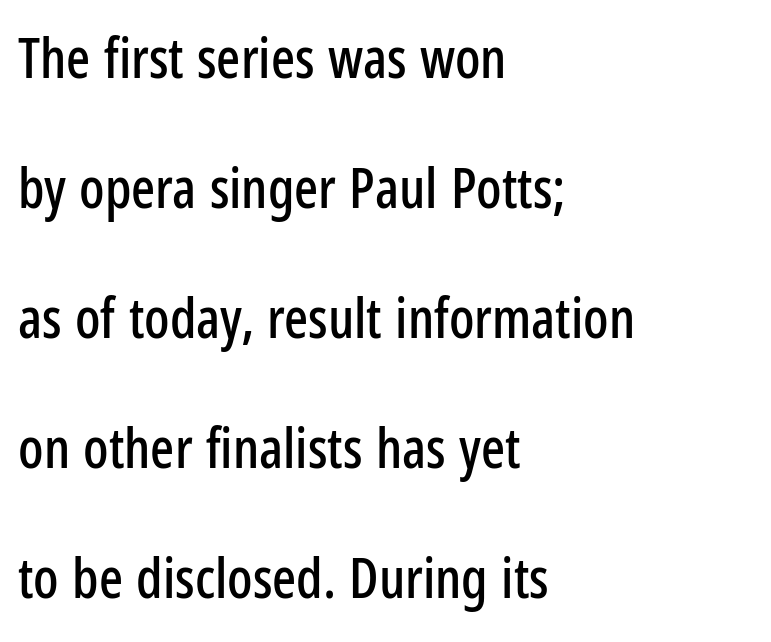
Q: Is the text italic (slanted)? A: No, it is upright.
Q: Is the typeface a serif or a sans-serif typeface? A: Sans-serif.
Q: Is the text underlined? A: No.
Q: How is the paragraph aligned? A: Left-aligned.
Q: Is the spacing between letters normal or unusually wide? A: Normal.
Q: Is the spacing between lines tight, normal or loose? A: Loose.
Q: Width (condensed, normal, or wide)? A: Condensed.
Q: Stroke contrast? A: Low.
Q: x-height? A: Medium.
Q: Monospaced? A: No.
